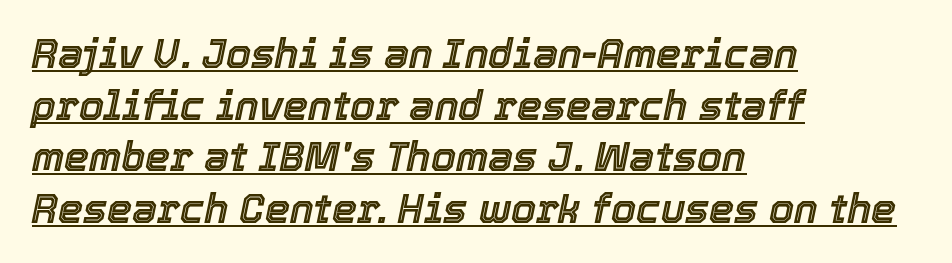
Q: Is the text italic (slanted)? A: Yes, it leans right by about 12 degrees.
Q: Is the text underlined? A: Yes.
Q: How is the paragraph aligned? A: Left-aligned.
Q: Is the spacing between letters normal or unusually wide? A: Normal.
Q: Is the spacing between lines tight, normal or loose? A: Normal.
Q: Width (condensed, normal, or wide)? A: Normal.
Q: x-height? A: Medium.
Q: Monospaced? A: No.
